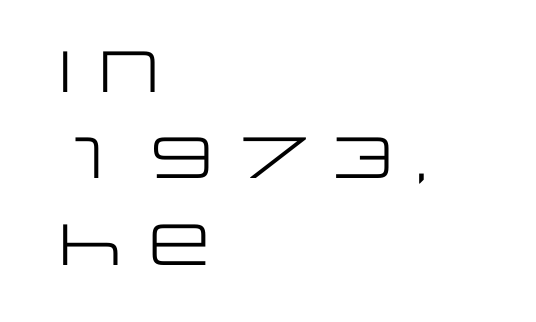
Q: Is the text bold? A: No.
Q: Is the text italic (slanted)? A: No, it is upright.
Q: Is the typeface a serif or a sans-serif typeface? A: Sans-serif.
Q: Is the text underlined? A: No.
Q: How is the paragraph aligned? A: Left-aligned.
Q: Is the spacing between letters normal or unusually wide? A: Normal.
Q: Is the spacing between lines tight, normal or loose? A: Normal.
Q: Width (condensed, normal, or wide)? A: Wide.
Q: Stroke contrast? A: Low.
Q: x-height? A: Large.
Q: Monospaced? A: No.
